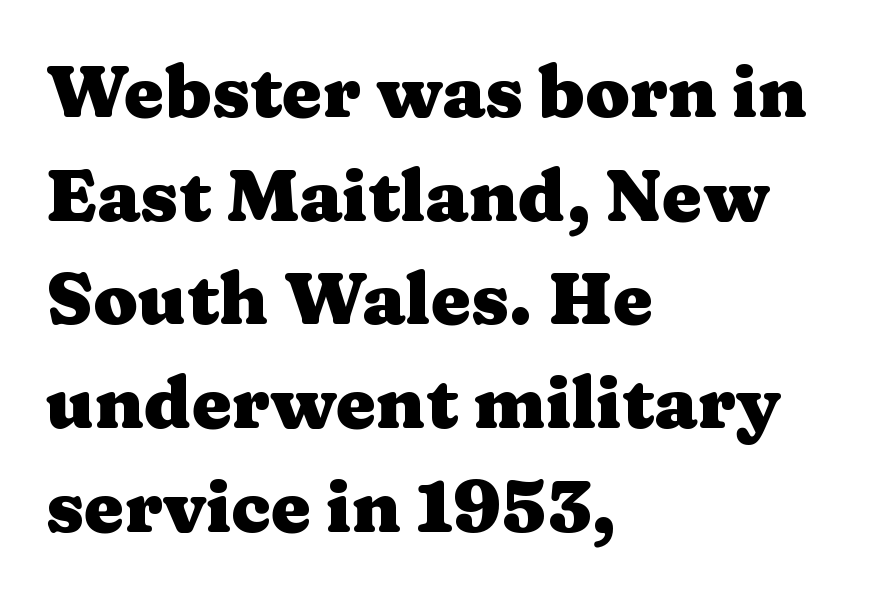
The image shows 72 px heavy, wide serif type, upright; set left-aligned, normal line spacing (1.44x), normal letter spacing, not underlined; medium stroke contrast and a medium x-height.
